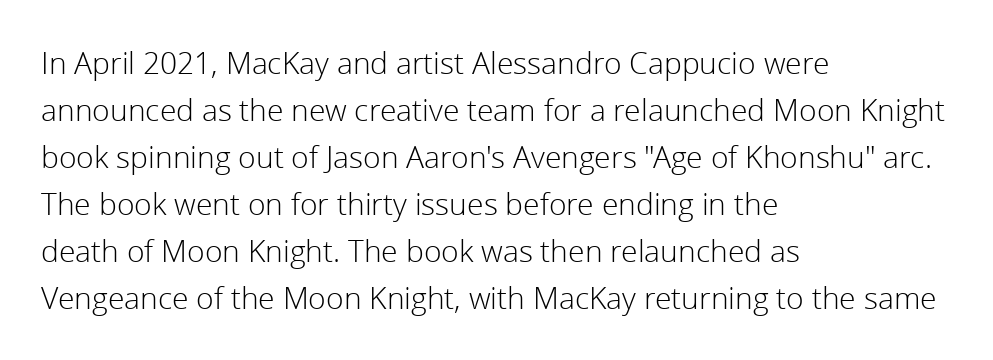
Successive baselines arrive at the customary interval. Italic: no, the glyphs are upright roman. Compared with a typical body face, this is equally light or lighter still. A student would call this left alignment; a typographer would say flush left, rag right. No extra tracking has been applied to these lines. The gap between lines stays unmarked.
